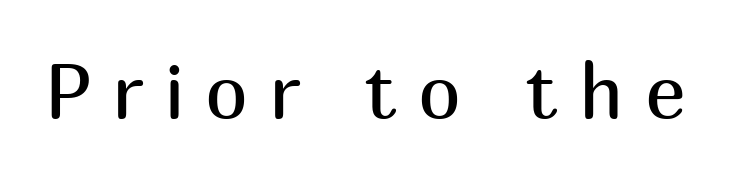
The image shows 77 px regular-weight sans-serif type, upright; set unusually wide letter spacing (+0.27 em), not underlined; medium stroke contrast and a medium x-height.
